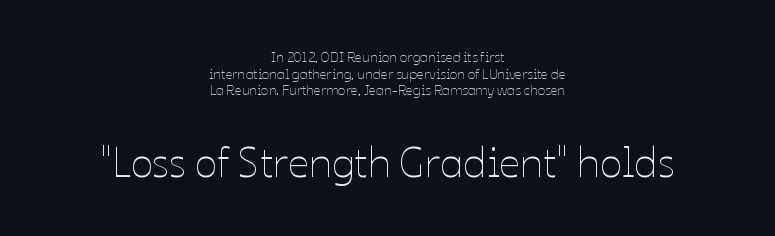
If you folded the block vertically in half, each line would mirror itself in length. The letters stand upright; this is a roman face. Each word holds together tightly as a unit, with standard inter-letter gaps. The letters advance in unequal steps, a hallmark of proportional type. Caption: upper text group reduced, lower text group enlarged.
